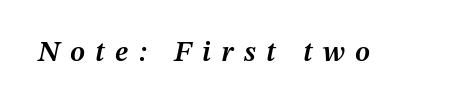
{"italic": "yes", "lean": "right", "slant_degrees": 12, "bold": "semi", "weight": "semibold", "width": "normal", "stroke_contrast": "medium", "x_height": "medium", "monospaced": "no", "underline": "no", "letter_spacing": "wide", "letter_spacing_em": 0.36, "glyph_px": 29}
